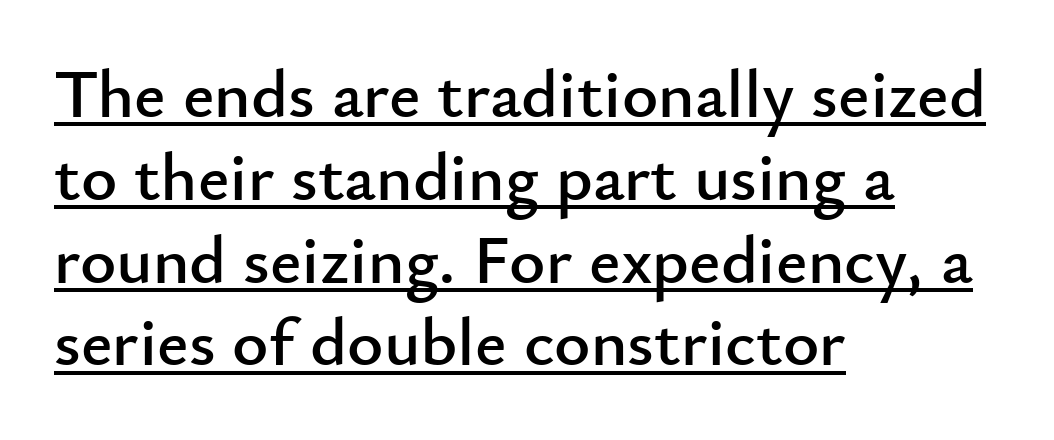
Q: Is the text italic (slanted)? A: No, it is upright.
Q: Is the typeface a serif or a sans-serif typeface? A: Sans-serif.
Q: Is the text underlined? A: Yes.
Q: How is the paragraph aligned? A: Left-aligned.
Q: Is the spacing between letters normal or unusually wide? A: Normal.
Q: Width (condensed, normal, or wide)? A: Normal.
Q: Stroke contrast? A: Low.
Q: x-height? A: Small.
Q: Monospaced? A: No.
